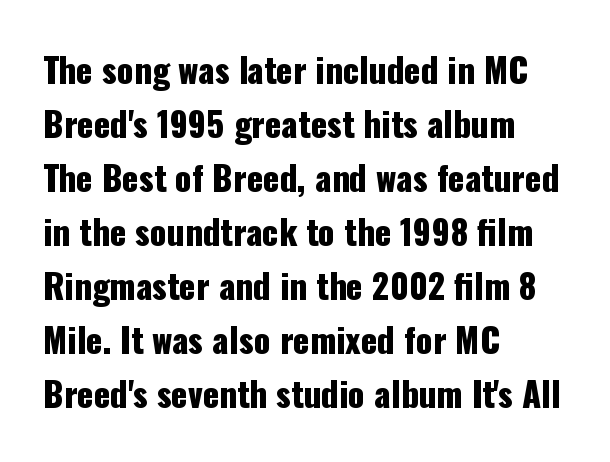
The image shows 34 px condensed sans-serif type, upright; set left-aligned, normal line spacing (1.59x), normal letter spacing, not underlined; low stroke contrast and a medium x-height.
